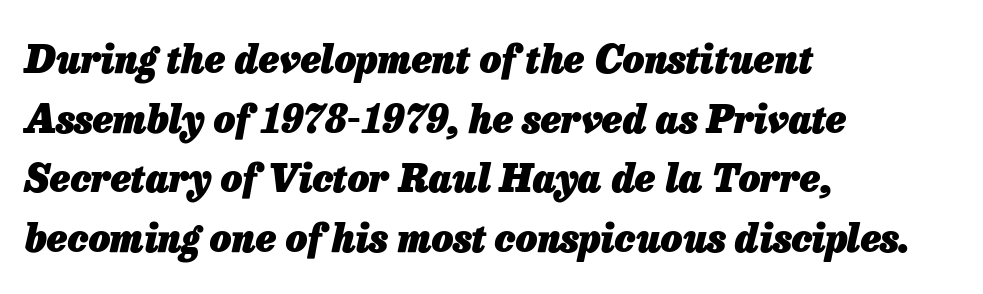
The type is set solid horizontally, with unmodified tracking. A typesetter would call this proportional, since set widths differ per character. The glyphs have the mass of a bold cut. The glyphs are unaccompanied by any horizontal stroke below them. The space between consecutive lines is moderate.
